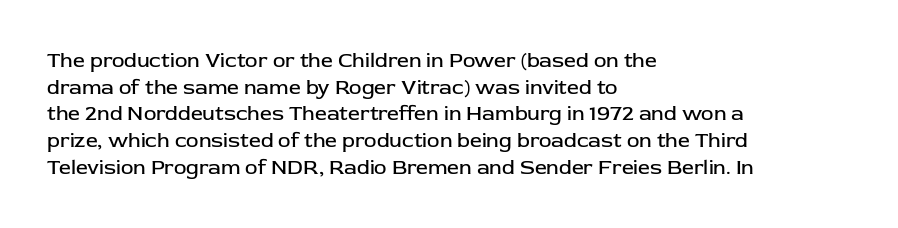
Q: Is the text bold? A: No.
Q: Is the text italic (slanted)? A: No, it is upright.
Q: Is the text underlined? A: No.
Q: How is the paragraph aligned? A: Left-aligned.
Q: Is the spacing between letters normal or unusually wide? A: Normal.
Q: Is the spacing between lines tight, normal or loose? A: Normal.
